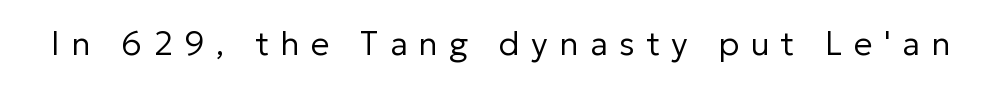
Q: Is the text bold? A: No.
Q: Is the text italic (slanted)? A: No, it is upright.
Q: Is the typeface a serif or a sans-serif typeface? A: Sans-serif.
Q: Is the text underlined? A: No.
Q: Is the spacing between letters normal or unusually wide? A: Unusually wide.
Q: Width (condensed, normal, or wide)? A: Normal.
Q: Stroke contrast? A: Low.
Q: x-height? A: Medium.
Q: Monospaced? A: No.
